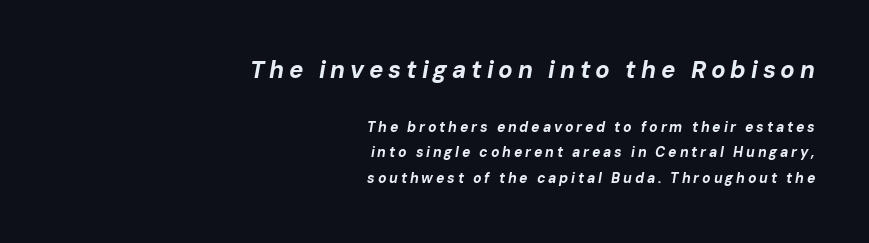
Words float on clear page, feet unadorned. A student would notice the top passage is typeset larger than what follows. Italic: yes, the glyphs are oblique. Summary of weight: heavy, a full bold.
